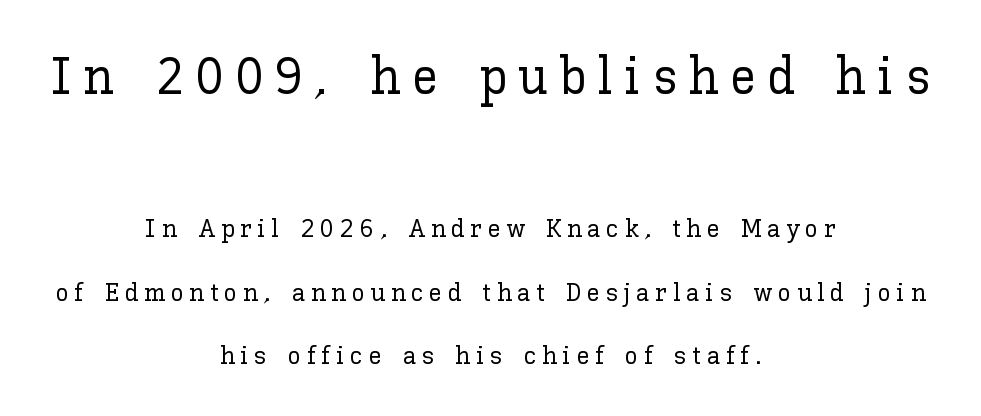
The image shows 52 px text type, upright; set centered, loose line spacing (2.44x), unusually wide letter spacing (+0.22 em), not underlined; the first (top) block is 2.0x larger; low stroke contrast and a medium x-height.
